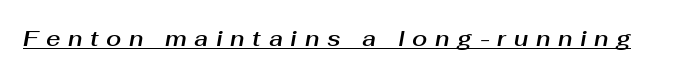
The image shows 22 px text type, italic (leaning right); set unusually wide letter spacing (+0.35 em), underlined.
